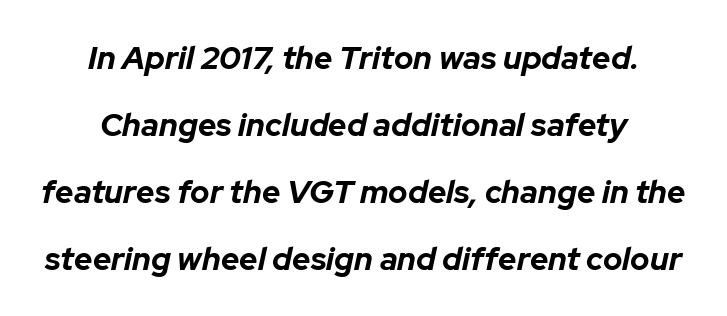
Quick note: underline off. Is there much room between lines? Yes — plenty of vertical air separates them. These lines keep a tight, regular rhythm from letter to letter. Leftover space on each line is divided equally before and after the words. Set as a true bold cut, around the 700 mark. Notice how the stems are inclined rather than vertical — that's the hallmark of italics.
